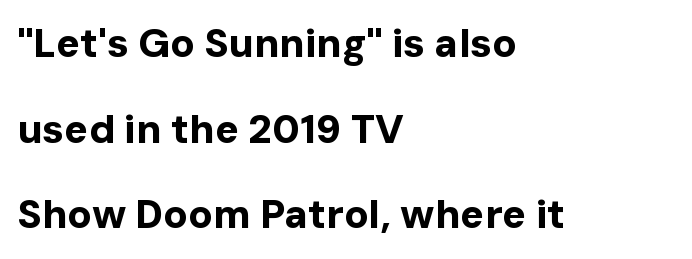
The image shows 40 px bold sans-serif type, upright; set left-aligned, loose line spacing (2.14x), normal letter spacing, not underlined; low stroke contrast and a medium x-height.
